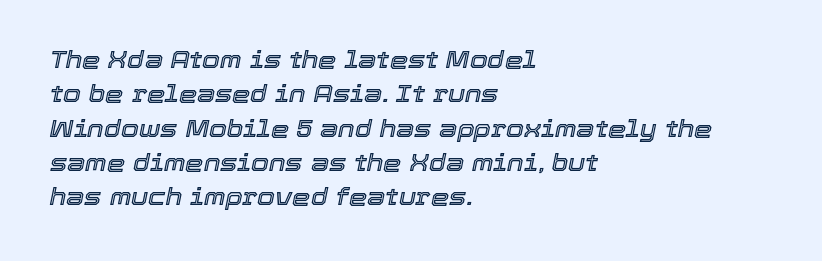
Q: Is the text italic (slanted)? A: Yes, it leans right by about 12 degrees.
Q: Is the text underlined? A: No.
Q: How is the paragraph aligned? A: Left-aligned.
Q: Is the spacing between letters normal or unusually wide? A: Normal.
Q: Is the spacing between lines tight, normal or loose? A: Normal.
